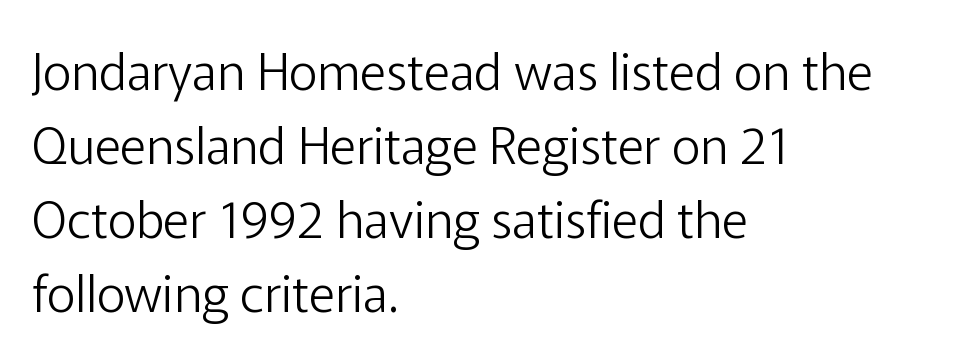
{"serif": "no", "italic": "no", "bold": "no", "weight": "light", "width": "normal", "stroke_contrast": "low", "x_height": "medium", "monospaced": "no", "underline": "no", "align": "left", "line_spacing": "normal", "line_spacing_ratio": 1.48, "letter_spacing": "normal", "letter_spacing_em": 0.0, "glyph_px": 50}
